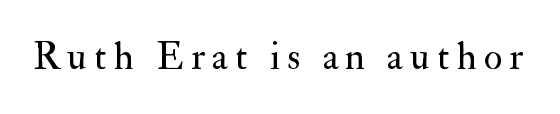
Q: Is the text bold? A: No.
Q: Is the text italic (slanted)? A: No, it is upright.
Q: Is the typeface a serif or a sans-serif typeface? A: Serif.
Q: Is the text underlined? A: No.
Q: Width (condensed, normal, or wide)? A: Normal.
Q: Stroke contrast? A: Medium.
Q: x-height? A: Small.
Q: Monospaced? A: No.
